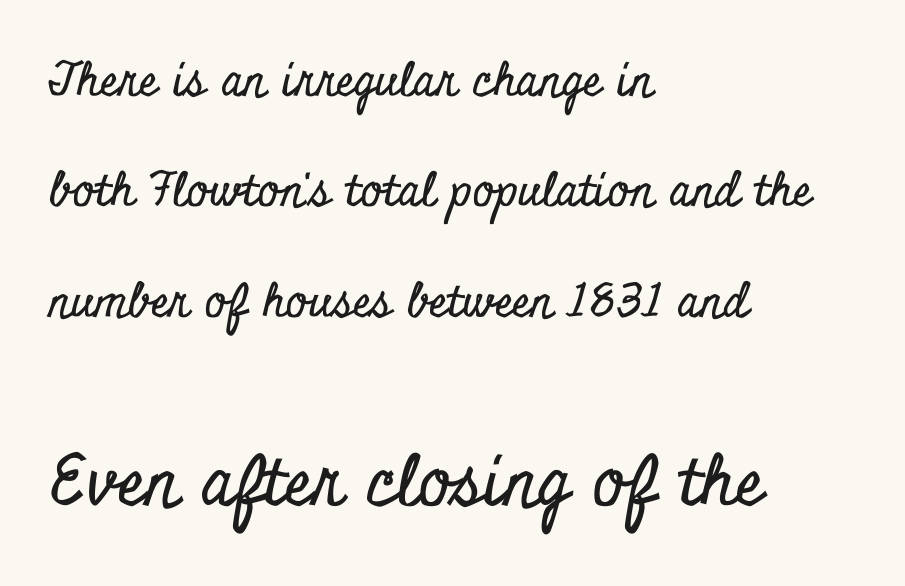
Q: Is the text italic (slanted)? A: Yes.
Q: Is the typeface a serif or a sans-serif typeface? A: Serif.
Q: Is the text underlined? A: No.
Q: How is the paragraph aligned? A: Left-aligned.
Q: Is the spacing between letters normal or unusually wide? A: Normal.
Q: Is the spacing between lines tight, normal or loose? A: Loose.
Q: Which block of text is set in a larger size, the first (top) or the second (bottom)? A: The second (bottom) one.
Q: Width (condensed, normal, or wide)? A: Condensed.
Q: Stroke contrast? A: Low.
Q: x-height? A: Small.
Q: Monospaced? A: No.
